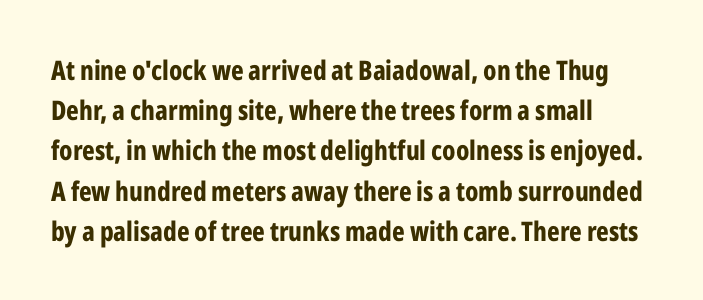
The image shows 27 px bold type, upright; set normal line spacing (1.49x), normal letter spacing, not underlined.
